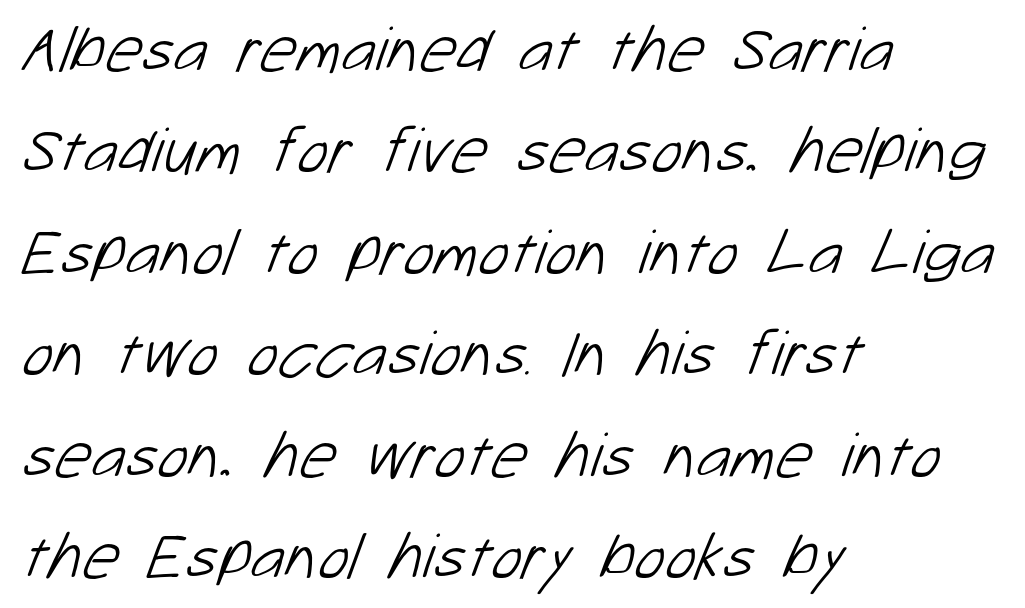
{"serif": "no", "bold": "no", "weight": "light", "width": "normal", "stroke_contrast": "low", "x_height": "medium", "monospaced": "no", "underline": "no", "align": "left", "line_spacing": "normal", "line_spacing_ratio": 1.56, "letter_spacing": "normal", "letter_spacing_em": 0.0, "glyph_px": 65}
